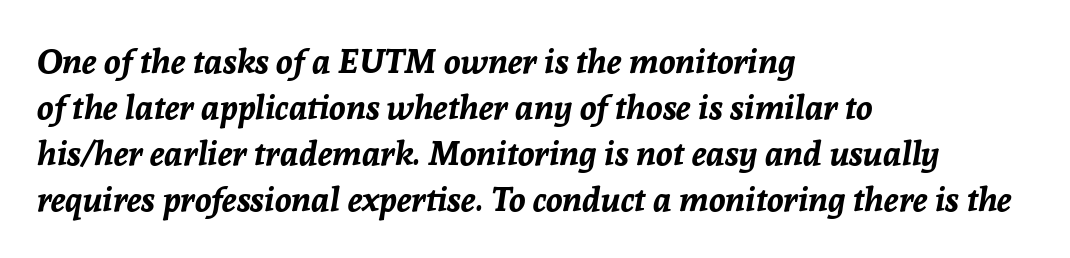
The tracking reads as untouched default to a designer's eye. The paragraph shown leans on its left margin. The rendering uses a bold face; every stroke is thick and dark. Quick note: underline off. These lines are rendered in a variable-pitch font.
